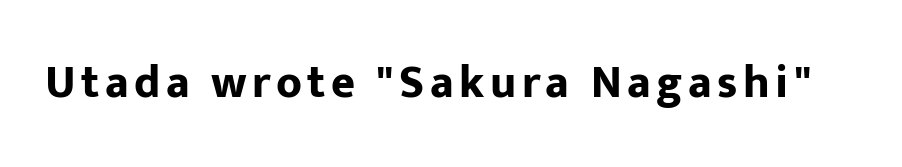
Every stem runs plumb, perpendicular to the baseline. Its strokes are broad and dark, the hallmark of bold type. What kind of face is this? One without serifs — a sans. Type without underlining.
